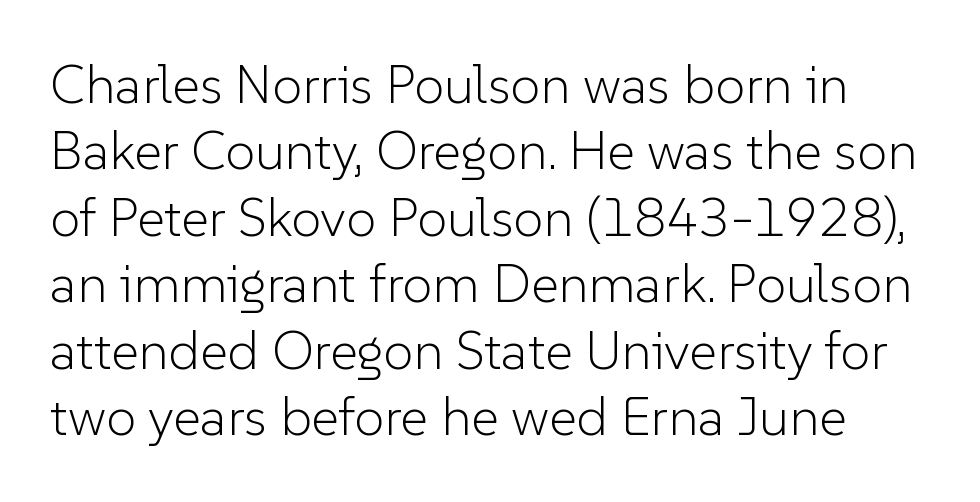
Words appear dense and cohesive because spacing is normal. Posture: straight, roman, zero tilt. No heavy texture on the line: the type isn't bold. The area under the type is left untouched. Proportional: the letters do not fall into vertical columns. Regarding serifs, this sample does without them.
